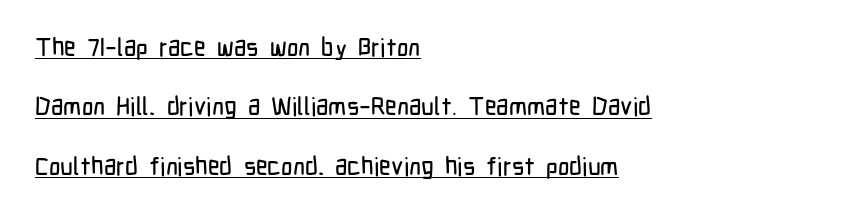
The vertical gap from one line to the next is large. No extra tracking has been applied to these lines. This rendering uses left alignment, leaving the right contour irregular. Decoration check: the copy is underlined. Upright lettering throughout.
